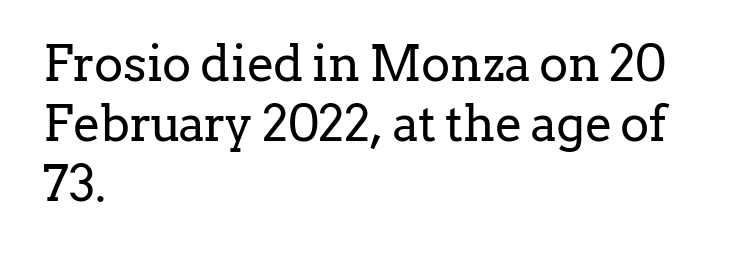
The image shows 49 px regular-weight serif type, upright; set left-aligned, line spacing 1.22x, normal letter spacing, not underlined; low stroke contrast and a medium x-height.
